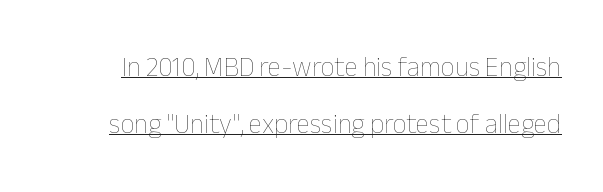
{"italic": "no", "bold": "no", "underline": "yes", "line_spacing": "loose", "line_spacing_ratio": 2.1, "letter_spacing": "normal", "letter_spacing_em": 0.0, "glyph_px": 27}
